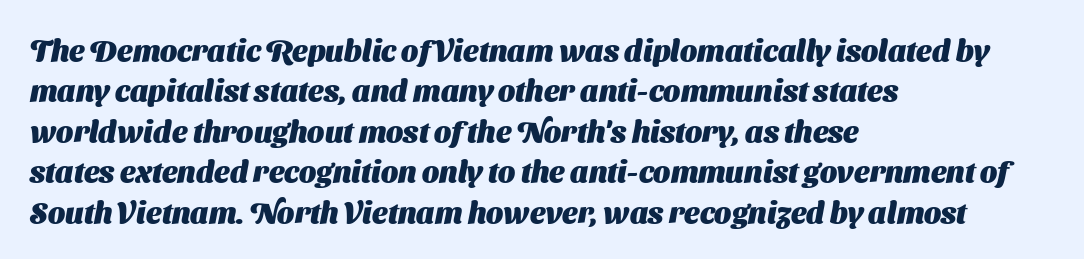
Q: Is the text bold? A: Yes.
Q: Is the typeface a serif or a sans-serif typeface? A: Sans-serif.
Q: Is the text underlined? A: No.
Q: How is the paragraph aligned? A: Left-aligned.
Q: Is the spacing between letters normal or unusually wide? A: Normal.
Q: Is the spacing between lines tight, normal or loose? A: Normal.
Q: Width (condensed, normal, or wide)? A: Normal.
Q: Stroke contrast? A: Medium.
Q: x-height? A: Medium.
Q: Monospaced? A: No.
